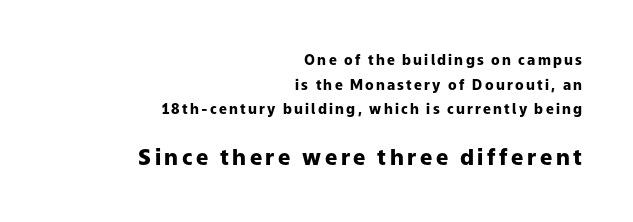
The image shows 22 px bold type, upright; set right-aligned, line spacing 1.76x, not underlined; the second (bottom) block is 1.57x larger.
